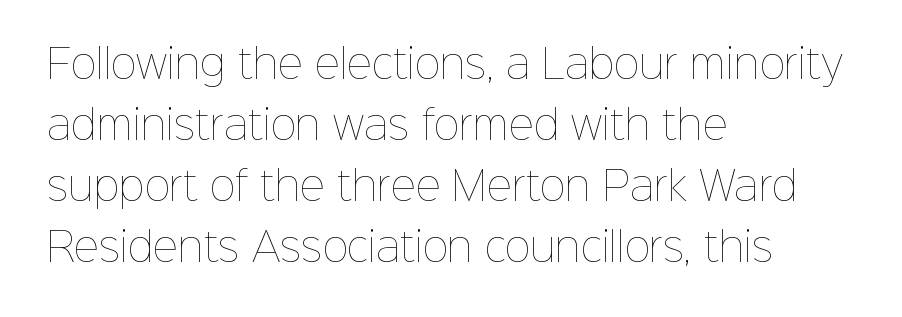
{"italic": "no", "bold": "no", "weight": "thin", "width": "normal", "stroke_contrast": "low", "x_height": "medium", "monospaced": "no", "underline": "no", "align": "left", "line_spacing": "normal", "line_spacing_ratio": 1.56, "letter_spacing": "normal", "letter_spacing_em": 0.0, "glyph_px": 39}
